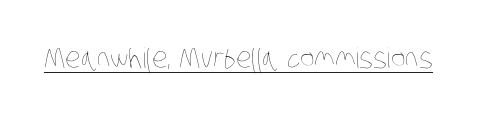
These characters rest on top of a visible drawn line. Do the characters align in a grid? No, the font is proportional. How are the letters spaced? Ordinarily, with no added tracking. No extra ink here — the face is not bold.
